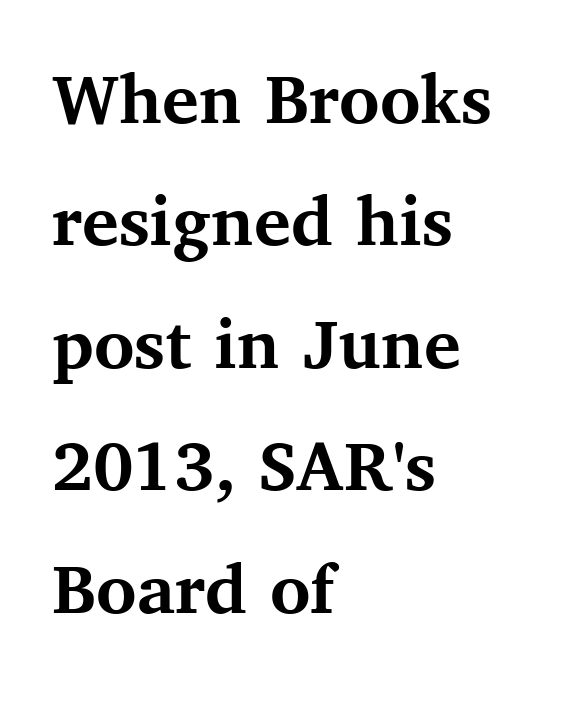
The image shows 77 px semibold serif type, upright; set left-aligned, normal line spacing (1.59x), normal letter spacing, not underlined; medium stroke contrast and a medium x-height.
